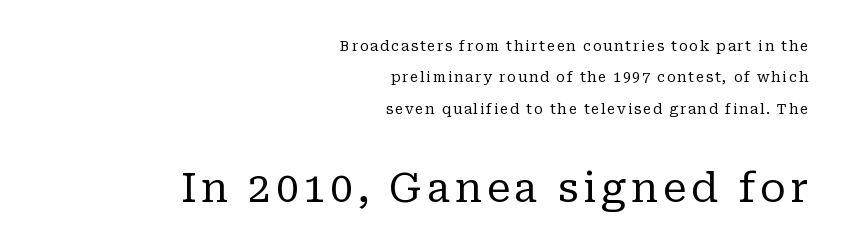
When letters stand straight like this, we call the style roman or upright. These lines are set flush right with a ragged left edge. Quick note: interline space is abundant. The passage shown is typed in a proportional face where columns would drift. Font category for this specimen: serif. Ink coverage per letter is moderate at most.
